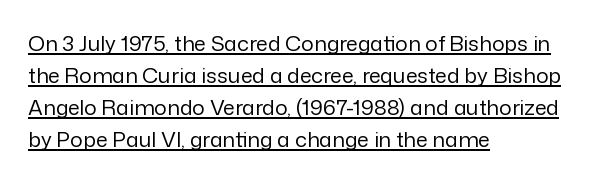
Inter-character spacing is left at the font's built-in metrics. Layout note: lines flush left. Students, observe: this is what conventionally led text looks like. You can tell it's not italic because the verticals are truly vertical.
